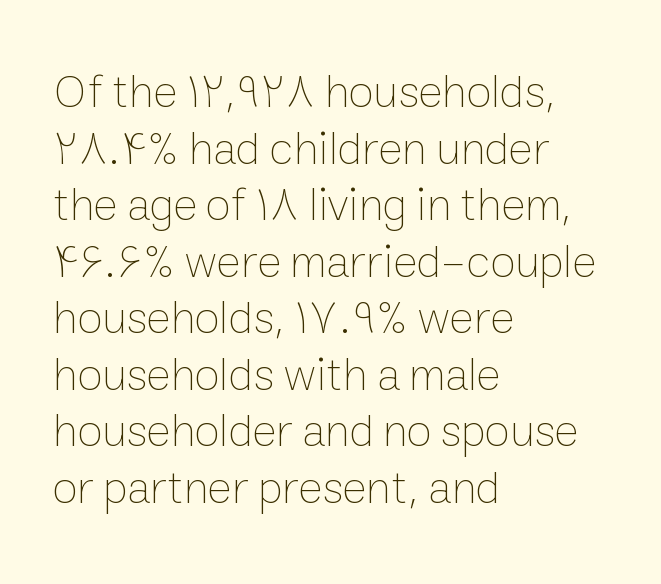
Q: Is the text bold? A: No.
Q: Is the text italic (slanted)? A: No, it is upright.
Q: Is the text underlined? A: No.
Q: How is the paragraph aligned? A: Left-aligned.
Q: Is the spacing between letters normal or unusually wide? A: Normal.
Q: Width (condensed, normal, or wide)? A: Normal.
Q: Stroke contrast? A: Low.
Q: x-height? A: Medium.
Q: Monospaced? A: No.
